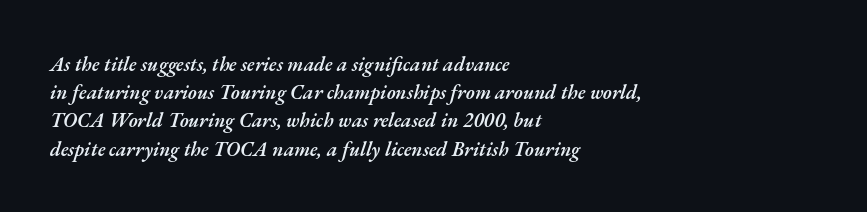
The image shows 20 px text type, italic (leaning right); set left-aligned, normal line spacing (1.41x), normal letter spacing, not underlined.
